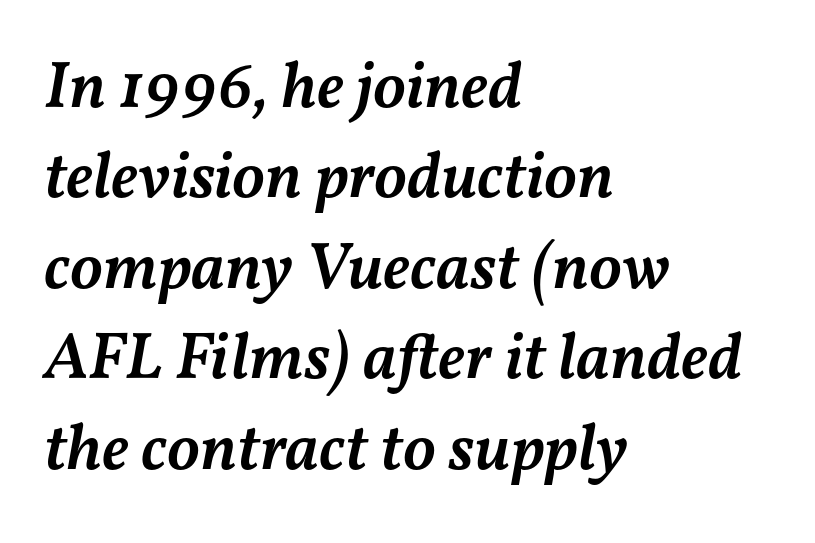
Check under the words: just untouched page. These lines stack with their left ends in a neat column. Semibold letterforms, between regular and bold. The passage shown leans; its letterforms are oblique.
